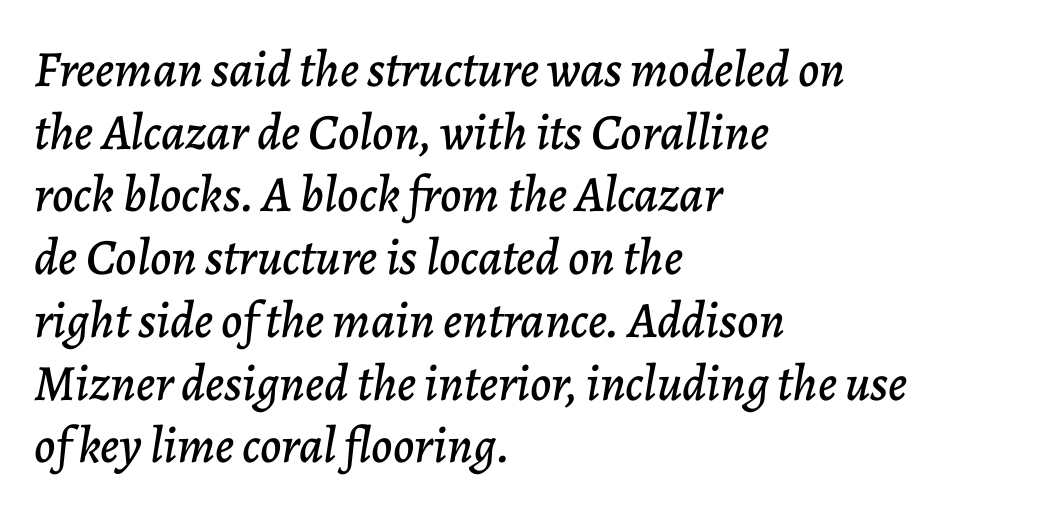
Q: Is the text italic (slanted)? A: Yes, it leans right by about 7 degrees.
Q: Is the text underlined? A: No.
Q: How is the paragraph aligned? A: Left-aligned.
Q: Is the spacing between letters normal or unusually wide? A: Normal.
Q: Width (condensed, normal, or wide)? A: Normal.
Q: Stroke contrast? A: Low.
Q: x-height? A: Medium.
Q: Monospaced? A: No.
